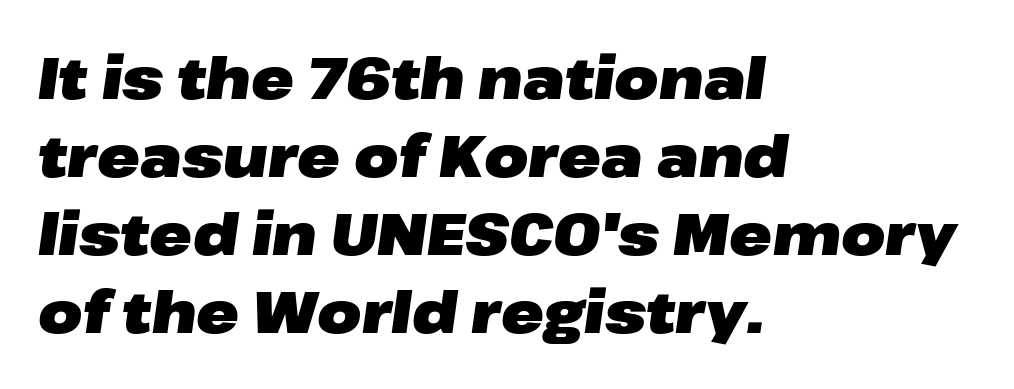
The face used here is proportionally spaced, like ordinary book or web type. Honestly, there is no underline to notice here at all. The font's italic variant was chosen for this text. Where is the straight margin? On the left. This sample uses plain, unmodified letter spacing. Students, this is bold: see how much ink each stroke carries.
